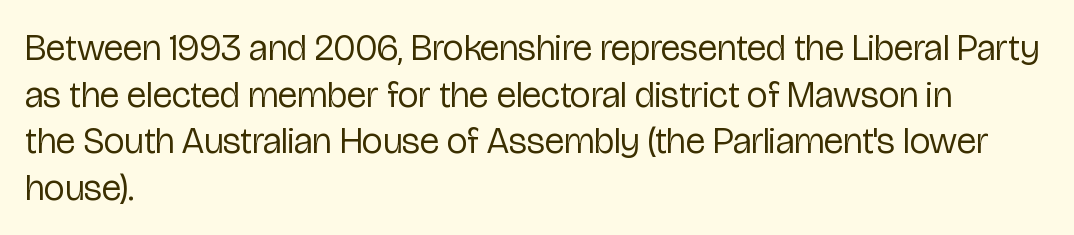
The image shows 37 px regular-weight, condensed sans-serif type, upright; set left-aligned, normal line spacing (1.26x), normal letter spacing, not underlined; low stroke contrast and a medium x-height.
